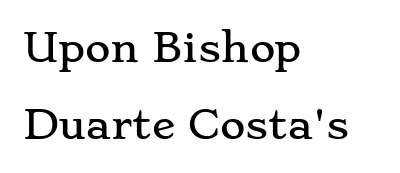
It's the straight-up-and-down kind of type. The passage shown is typeset with a serif family. Each letter keeps its own natural width here, so spacing adapts to shape. The area under the type is left untouched. Look at the tracking — it's just the regular setting, nothing added.
